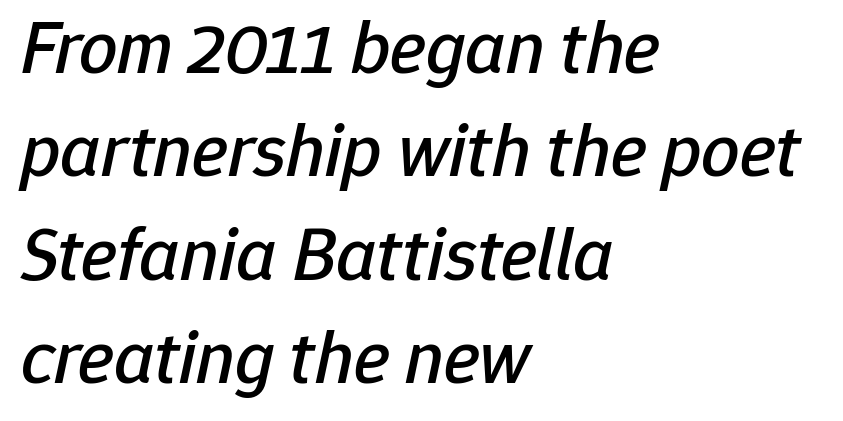
Each letter keeps its own natural width here, so spacing adapts to shape. Style check: oblique. Horizontal bands of white between lines are of average thickness. Nobody drew a line under any word here. Inter-character spacing is left at the font's built-in metrics.
